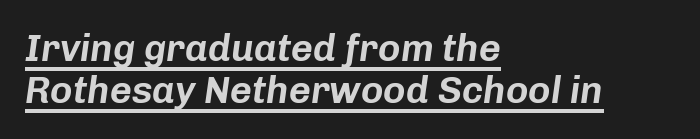
The image shows 38 px text type, italic (leaning right); set left-aligned, tight line spacing (1.11x), normal letter spacing, underlined; low stroke contrast and a medium x-height.
